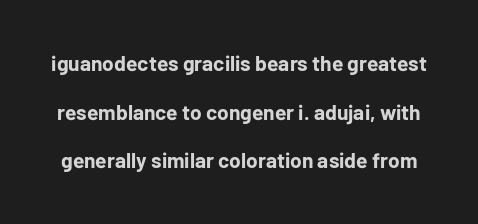
Q: Is the text bold? A: Yes.
Q: Is the text italic (slanted)? A: No, it is upright.
Q: Is the text underlined? A: No.
Q: Is the spacing between letters normal or unusually wide? A: Normal.
Q: Is the spacing between lines tight, normal or loose? A: Loose.
